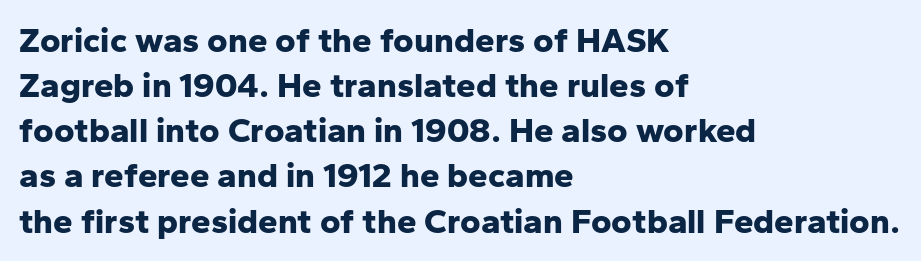
The image shows 35 px bold sans-serif type, upright; set left-aligned, normal line spacing (1.29x), normal letter spacing, not underlined; low stroke contrast and a medium x-height.
